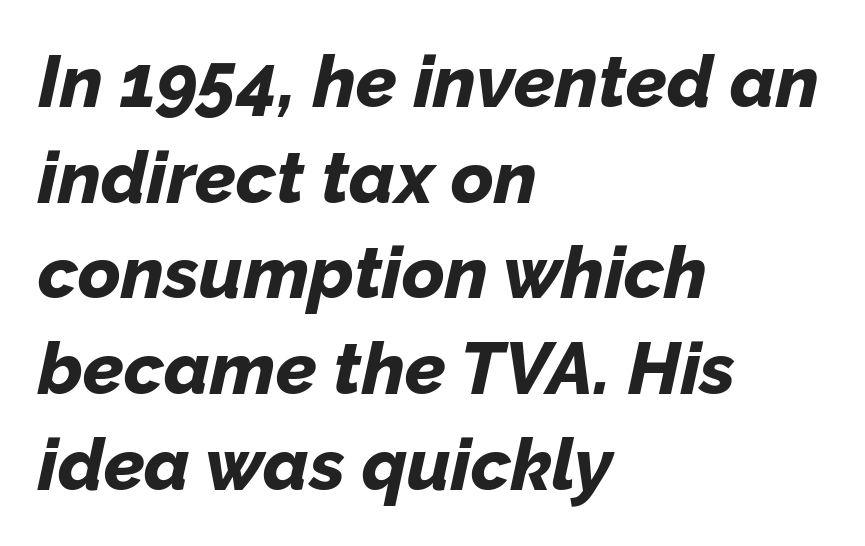
The rendering uses a moderate line-height, typical for paragraphs. The paragraph has a hard left edge and a soft right edge. Chunky letters — that's bold for sure. Glance below the letters and you will spot only blank space.
